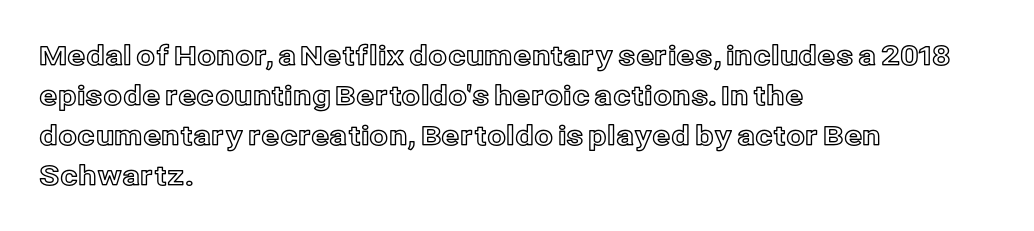
The image shows 27 px text type, upright; set left-aligned, normal line spacing (1.48x), normal letter spacing, not underlined.
